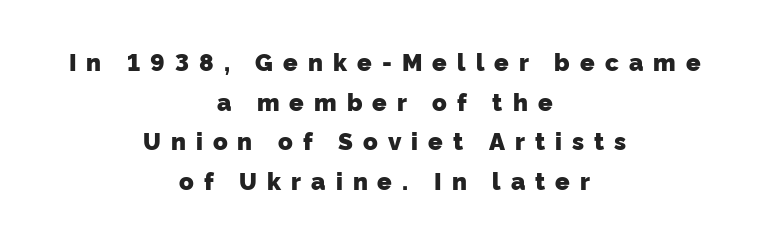
Q: Is the text bold? A: Yes.
Q: Is the text underlined? A: No.
Q: How is the paragraph aligned? A: Centered.
Q: Is the spacing between letters normal or unusually wide? A: Unusually wide.
Q: Is the spacing between lines tight, normal or loose? A: Normal.
